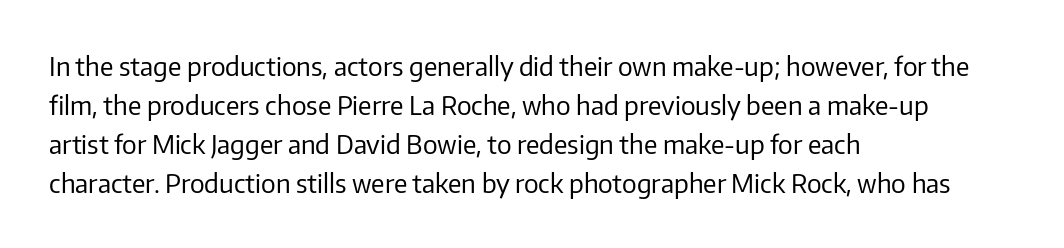
The image shows 26 px text type, upright; set left-aligned, normal line spacing (1.5x), normal letter spacing, not underlined.
